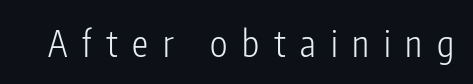
{"serif": "no", "italic": "no", "bold": "no", "weight": "light", "width": "condensed", "stroke_contrast": "low", "x_height": "medium", "monospaced": "no", "underline": "no", "letter_spacing": "wide", "letter_spacing_em": 0.41, "glyph_px": 36}
